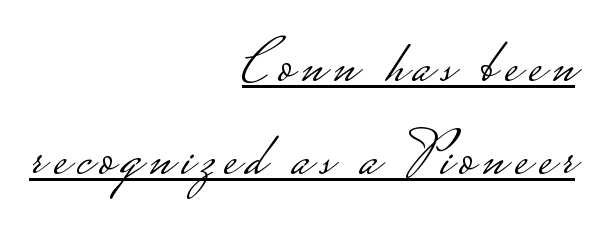
The image shows 62 px light, wide sans-serif type; set right-aligned, normal line spacing (1.5x), underlined; low stroke contrast.
